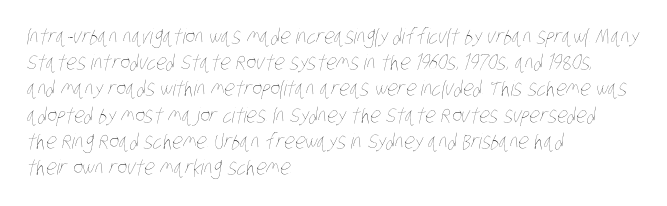
Weight: regular or lighter. One-word summary of the alignment: left. In terms of leading, this rendering sits right in the middle. The horizontal fit of the characters is conventional and even.
